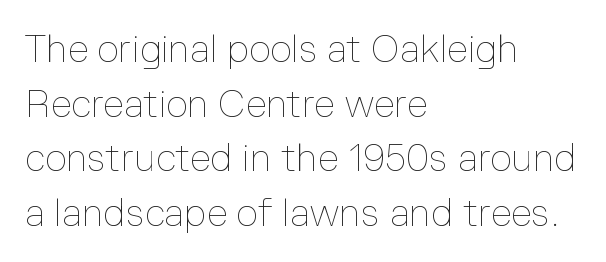
Q: Is the text bold? A: No.
Q: Is the text italic (slanted)? A: No, it is upright.
Q: Is the text underlined? A: No.
Q: How is the paragraph aligned? A: Left-aligned.
Q: Is the spacing between letters normal or unusually wide? A: Normal.
Q: Is the spacing between lines tight, normal or loose? A: Normal.
Q: Width (condensed, normal, or wide)? A: Normal.
Q: Stroke contrast? A: Low.
Q: x-height? A: Medium.
Q: Monospaced? A: No.
